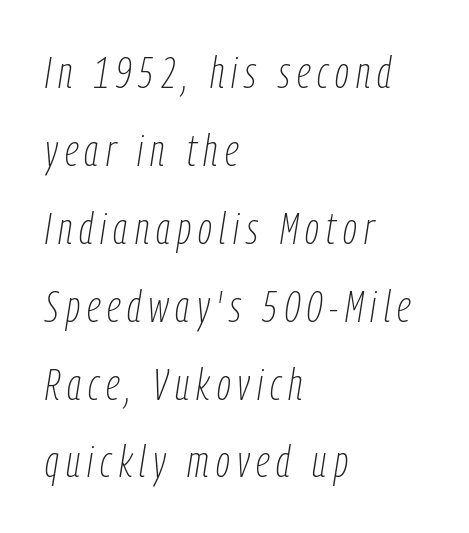
The image shows 44 px thin, condensed type, italic (leaning right); set left-aligned, line spacing 1.77x, not underlined; low stroke contrast and a medium x-height.
